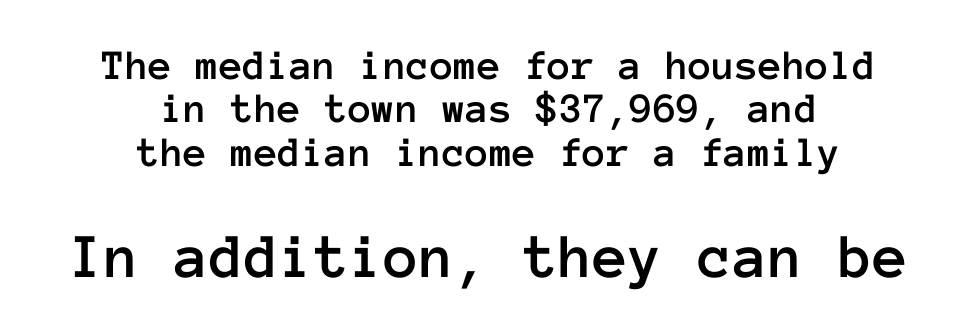
{"italic": "no", "width": "normal", "stroke_contrast": "low", "x_height": "medium", "monospaced": "yes", "underline": "no", "align": "center", "line_spacing": "tight", "line_spacing_ratio": 1.01, "letter_spacing": "normal", "letter_spacing_em": 0.0, "larger_block": "second", "size_ratio": 1.49, "glyph_px": 64}
